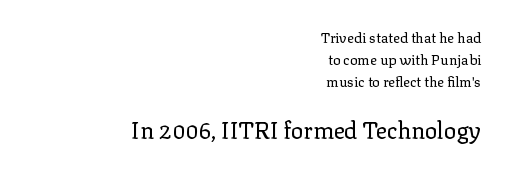
The image shows 23 px text type, upright; set right-aligned, normal line spacing (1.58x), normal letter spacing, not underlined; the second (bottom) block is 1.64x larger.
